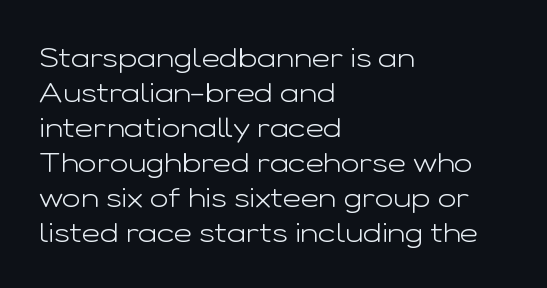
The image shows 28 px light, wide sans-serif type, upright; set left-aligned, normal line spacing (1.25x), normal letter spacing, not underlined; low stroke contrast and a medium x-height.
